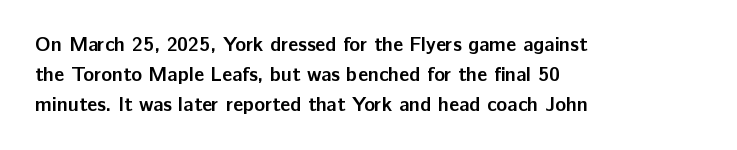
Alignment: flush left. Tall strokes in this sample are plumb rather than angled. Successive baselines arrive at the customary interval. The rendering uses a bold face; every stroke is thick and dark. The specimen omits any rule beneath the text block's lines. Short note: letters normally spaced.
